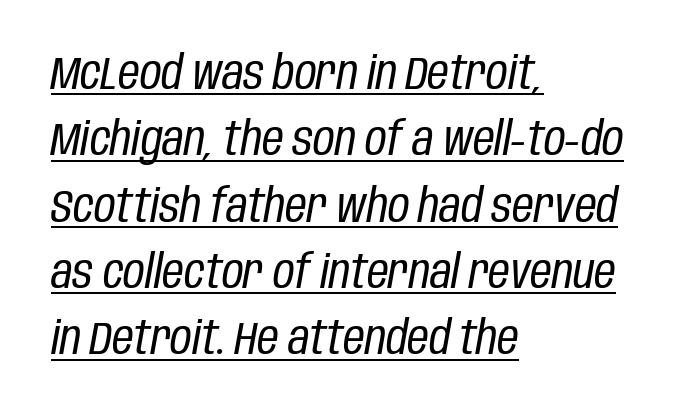
The image shows 47 px regular-weight, condensed type, italic (leaning right); set left-aligned, normal line spacing (1.41x), normal letter spacing, underlined; low stroke contrast and a large x-height.
